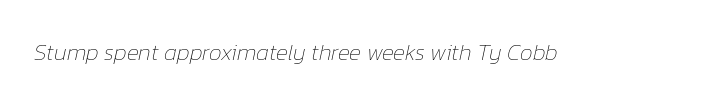
Q: Is the text bold? A: No.
Q: Is the text italic (slanted)? A: Yes, it leans right by about 12 degrees.
Q: Is the text underlined? A: No.
Q: Is the spacing between letters normal or unusually wide? A: Normal.
